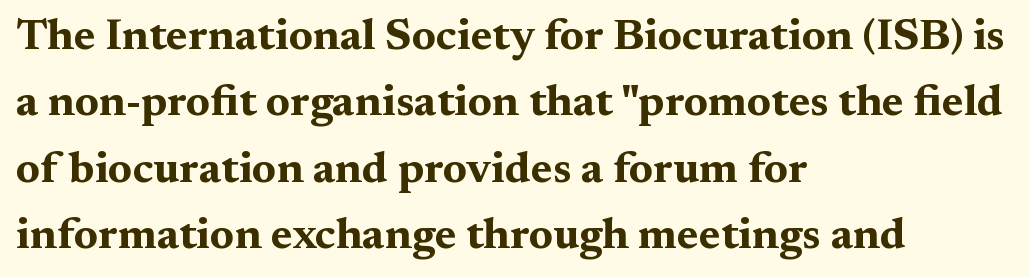
The image shows 44 px bold, wide serif type, upright; set left-aligned, normal line spacing (1.51x), normal letter spacing, not underlined; medium stroke contrast and a medium x-height.
